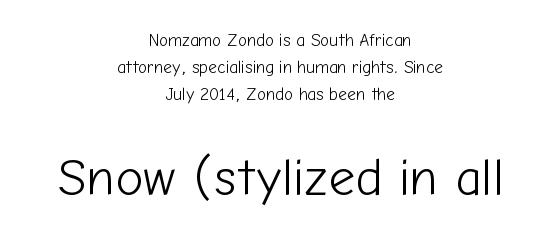
Q: Is the text bold? A: No.
Q: Is the text italic (slanted)? A: No, it is upright.
Q: Is the typeface a serif or a sans-serif typeface? A: Sans-serif.
Q: Is the text underlined? A: No.
Q: How is the paragraph aligned? A: Centered.
Q: Is the spacing between letters normal or unusually wide? A: Normal.
Q: Is the spacing between lines tight, normal or loose? A: Normal.
Q: Which block of text is set in a larger size, the first (top) or the second (bottom)? A: The second (bottom) one.
Q: Width (condensed, normal, or wide)? A: Normal.
Q: Stroke contrast? A: Low.
Q: x-height? A: Medium.
Q: Monospaced? A: No.
